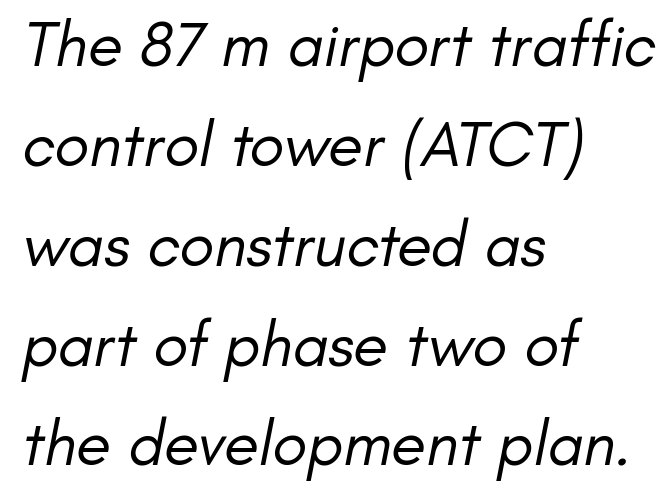
{"serif": "no", "bold": "no", "weight": "regular", "width": "normal", "stroke_contrast": "low", "x_height": "small", "monospaced": "no", "underline": "no", "align": "left", "line_spacing": "normal", "line_spacing_ratio": 1.56, "letter_spacing": "normal", "letter_spacing_em": 0.0, "glyph_px": 64}
